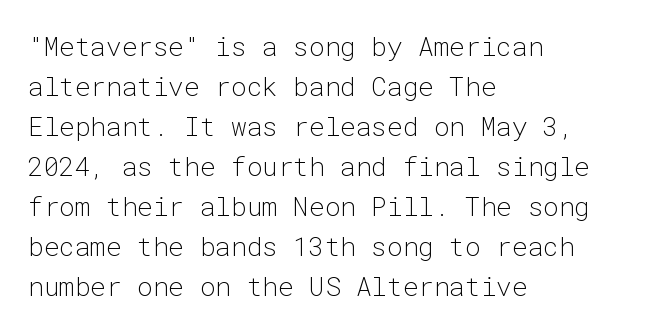
The image shows 26 px text type, upright; set left-aligned, normal line spacing (1.54x), normal letter spacing, not underlined.
